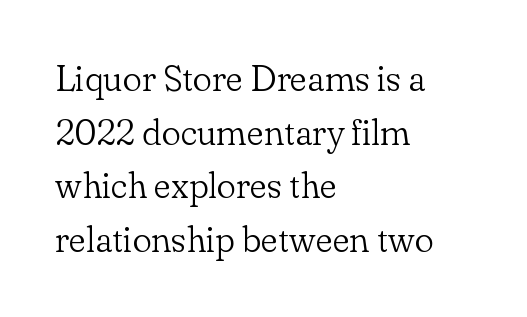
Q: Is the text bold? A: No.
Q: Is the text italic (slanted)? A: No, it is upright.
Q: Is the typeface a serif or a sans-serif typeface? A: Serif.
Q: Is the text underlined? A: No.
Q: How is the paragraph aligned? A: Left-aligned.
Q: Is the spacing between letters normal or unusually wide? A: Normal.
Q: Is the spacing between lines tight, normal or loose? A: Normal.
Q: Width (condensed, normal, or wide)? A: Normal.
Q: Stroke contrast? A: Low.
Q: x-height? A: Small.
Q: Monospaced? A: No.
